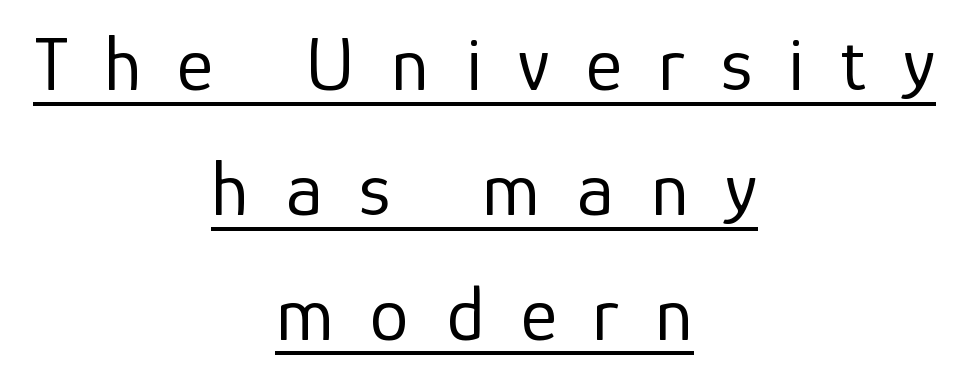
Q: Is the text bold? A: No.
Q: Is the text italic (slanted)? A: No, it is upright.
Q: Is the typeface a serif or a sans-serif typeface? A: Sans-serif.
Q: Is the text underlined? A: Yes.
Q: How is the paragraph aligned? A: Centered.
Q: Is the spacing between letters normal or unusually wide? A: Unusually wide.
Q: Is the spacing between lines tight, normal or loose? A: Normal.
Q: Width (condensed, normal, or wide)? A: Normal.
Q: Stroke contrast? A: Low.
Q: x-height? A: Medium.
Q: Monospaced? A: No.
